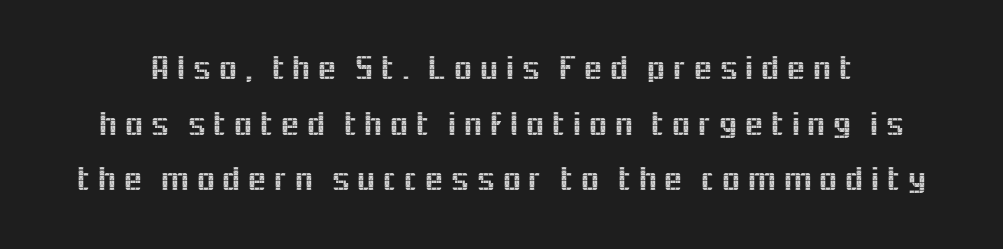
The image shows 35 px sans-serif type, upright; set normal line spacing (1.59x), not underlined; a medium x-height.
